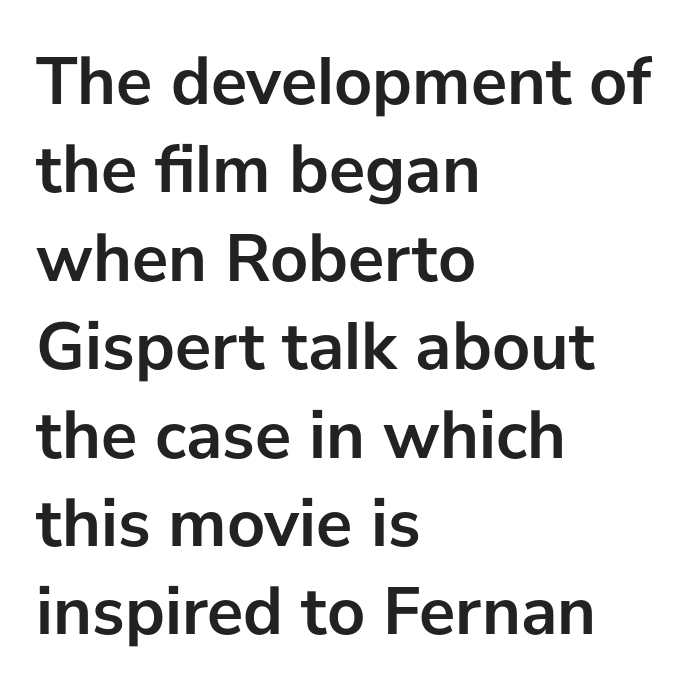
{"serif": "no", "italic": "no", "bold": "yes", "weight": "semibold", "width": "normal", "stroke_contrast": "low", "x_height": "medium", "monospaced": "no", "underline": "no", "align": "left", "line_spacing": "normal", "line_spacing_ratio": 1.3, "letter_spacing": "normal", "letter_spacing_em": 0.0, "glyph_px": 68}
